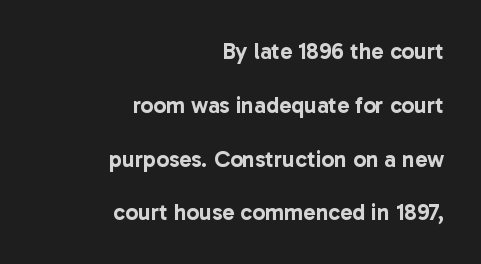
{"italic": "no", "underline": "no", "align": "right", "line_spacing": "loose", "line_spacing_ratio": 2.34, "letter_spacing": "normal", "letter_spacing_em": 0.0, "glyph_px": 23}
